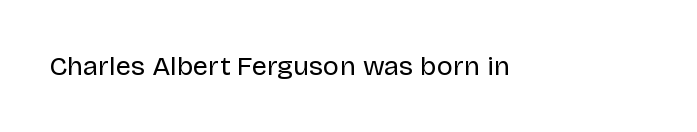
{"italic": "no", "bold": "no", "underline": "no", "letter_spacing": "normal", "letter_spacing_em": 0.0, "glyph_px": 27}
